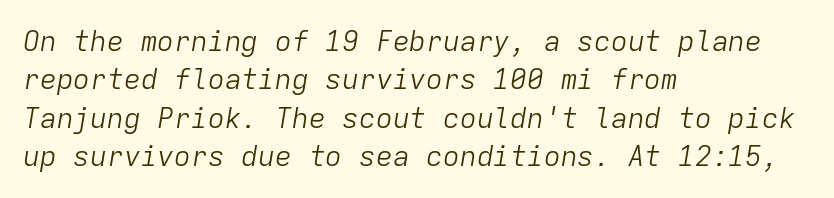
Words float on clear page, feet unadorned. Emphasis-style slanted type is in use. Typeset ragged right — the left edge is the straight one. Compared with typical body copy, the letter spacing here is the same.
